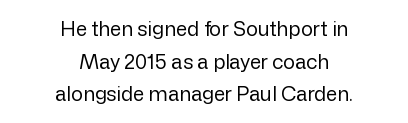
The image shows 20 px text type, upright; set centered, normal line spacing (1.63x), normal letter spacing, not underlined.
